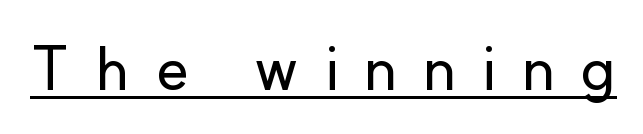
The face used here is a sans, in the tradition of grotesques and geometrics. Varying glyph widths throughout — classic text-font behaviour. Italic: no, the glyphs are upright roman. Glance below the letters and you will spot a drawn line. Substantial extra tracking has been applied to these lines.
